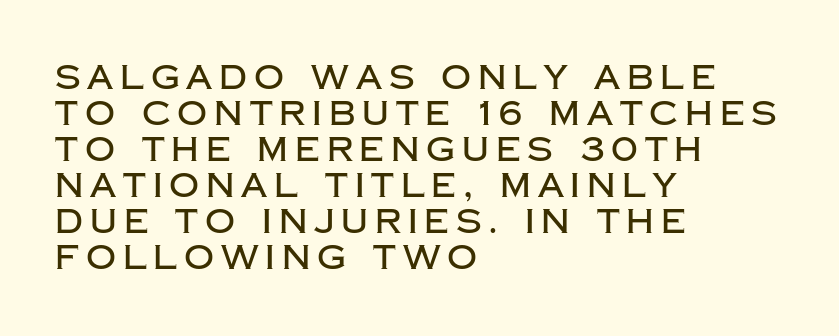
The specimen reads as upright at a glance. The rendering uses a small line-height, squeezing the rows. Clear beneath every line of the passage. I'd call this a sans setting — the letters go barefoot. The rag falls on the right side of this text block. The rendering uses natural spacing where letterforms have individual widths.
